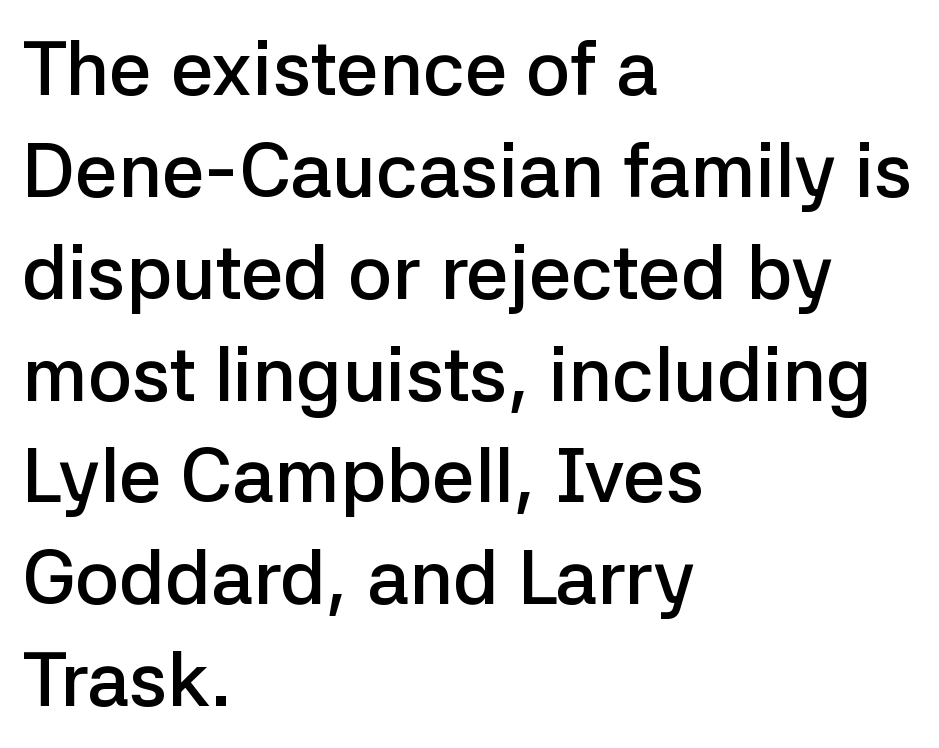
Semibold letterforms, between regular and bold. Unmarked baselines from the first word to the last. The face used here is rendered with its standard letterfit. Short and long lines alike share a common starting point at left. Does the leading feel generous? No, just average.
